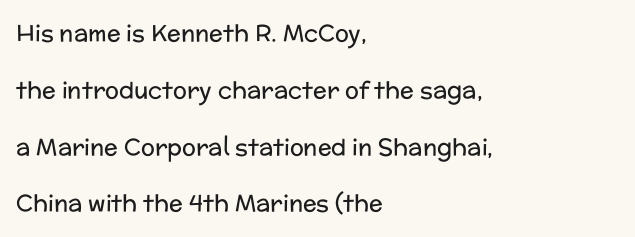
The lettering stays uniformly vertical, giving the passage a roman look. Notice how the passage keeps a crisp vertical edge on the left only. No extra ink here — the face is not bold. Observe the ordinary spacing: letters are neighbours, not strangers. The block of text is sparse from top to bottom, with ample space between rows.
